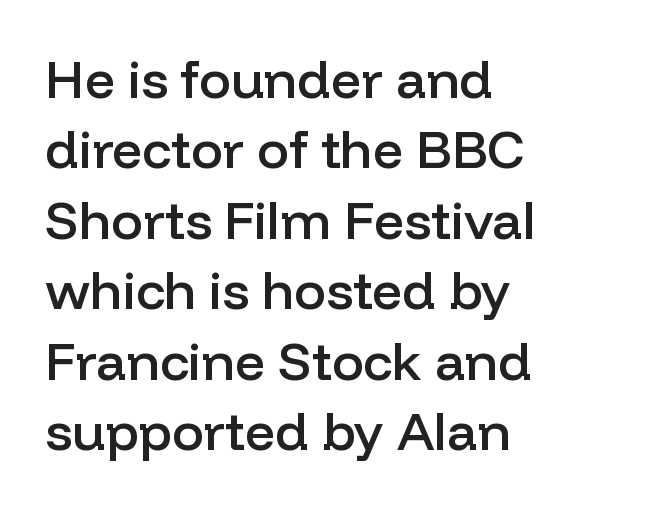
The image shows 53 px semibold sans-serif type, upright; set left-aligned, normal line spacing (1.33x), normal letter spacing, not underlined; low stroke contrast and a medium x-height.
